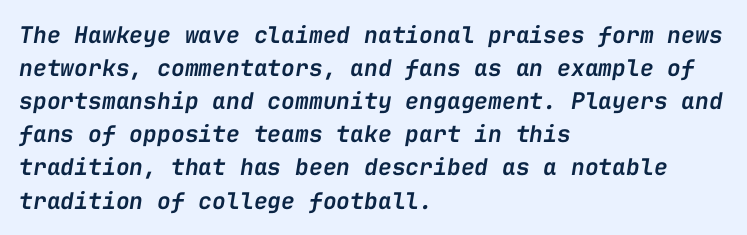
Q: Is the text bold? A: Semi-bold.
Q: Is the text italic (slanted)? A: Yes, it leans right by about 9 degrees.
Q: Is the text underlined? A: No.
Q: How is the paragraph aligned? A: Left-aligned.
Q: Is the spacing between letters normal or unusually wide? A: Normal.
Q: Is the spacing between lines tight, normal or loose? A: Normal.
